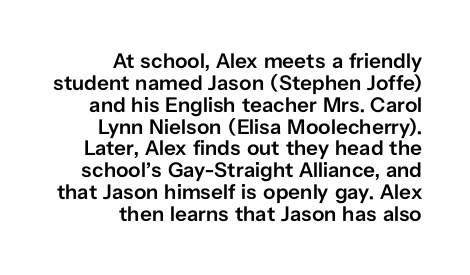
Firm but not heavy-handed strokes: this text is semibold. Is the letter spacing exaggerated? No — it looks like the ordinary default. Reading down the column, the eye jumps only a short way to each next line. The font's upright variant was chosen for this text.
